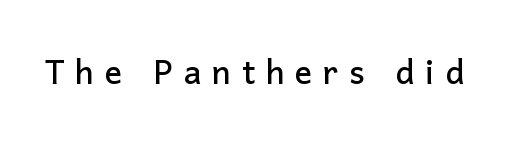
You could not count columns in this text — the font is proportionally spaced. I'd call this a sans setting — the letters go barefoot. The horizontal fit of the characters is loose and conspicuously gappy. Nobody drew a line under any word here. Italic? Not at all — the glyphs are vertical.
